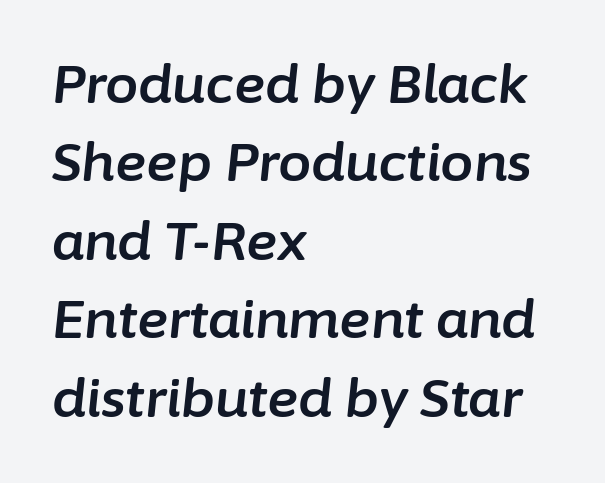
Q: Is the text italic (slanted)? A: Yes, it leans right by about 6 degrees.
Q: Is the text underlined? A: No.
Q: How is the paragraph aligned? A: Left-aligned.
Q: Is the spacing between letters normal or unusually wide? A: Normal.
Q: Is the spacing between lines tight, normal or loose? A: Normal.
Q: Width (condensed, normal, or wide)? A: Normal.
Q: Stroke contrast? A: Low.
Q: x-height? A: Medium.
Q: Monospaced? A: No.
